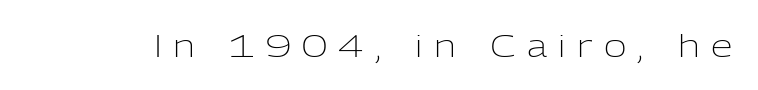
Q: Is the text bold? A: No.
Q: Is the text italic (slanted)? A: No, it is upright.
Q: Is the typeface a serif or a sans-serif typeface? A: Sans-serif.
Q: Is the text underlined? A: No.
Q: Is the spacing between letters normal or unusually wide? A: Unusually wide.
Q: Width (condensed, normal, or wide)? A: Normal.
Q: Stroke contrast? A: Low.
Q: x-height? A: Medium.
Q: Monospaced? A: No.
